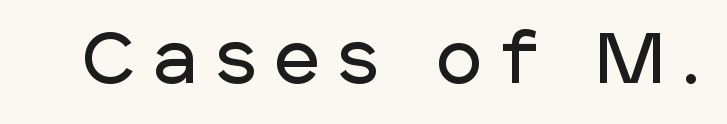
The image shows 70 px sans-serif type, upright; set unusually wide letter spacing (+0.27 em), not underlined; low stroke contrast and a large x-height.
